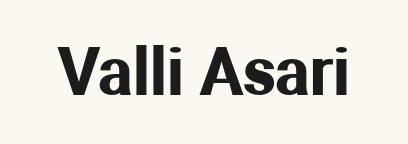
{"serif": "no", "italic": "no", "width": "normal", "stroke_contrast": "medium", "x_height": "medium", "monospaced": "no", "underline": "no", "letter_spacing": "normal", "letter_spacing_em": 0.0, "glyph_px": 64}
